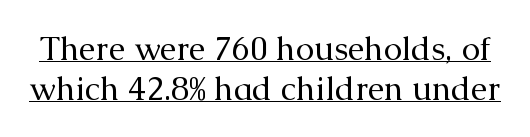
This is not heavy type; no bold has been used. Glyph-to-glyph distance matches everyday printed text. Is this a fixed-width face? No — the glyphs have proportional, varying widths. The face used here appears with an underline applied. Notice how the stems are strictly vertical — no italics here.
